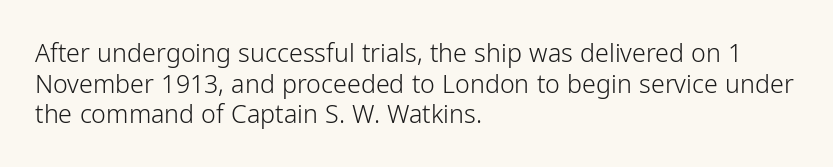
The letters look calm and open, with moderate or lighter stems. Descenders are the only things crossing below the line. Left-aligned paragraph, ragged on the right. Short note: letters normally spaced.
